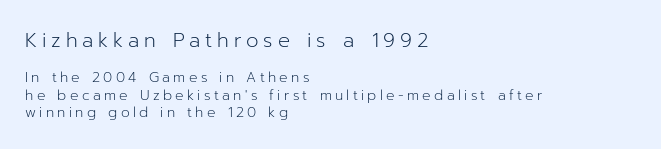
Q: Is the text bold? A: No.
Q: Is the text italic (slanted)? A: No, it is upright.
Q: Is the text underlined? A: No.
Q: How is the paragraph aligned? A: Left-aligned.
Q: Is the spacing between letters normal or unusually wide? A: Unusually wide.
Q: Is the spacing between lines tight, normal or loose? A: Normal.
Q: Which block of text is set in a larger size, the first (top) or the second (bottom)? A: The first (top) one.
